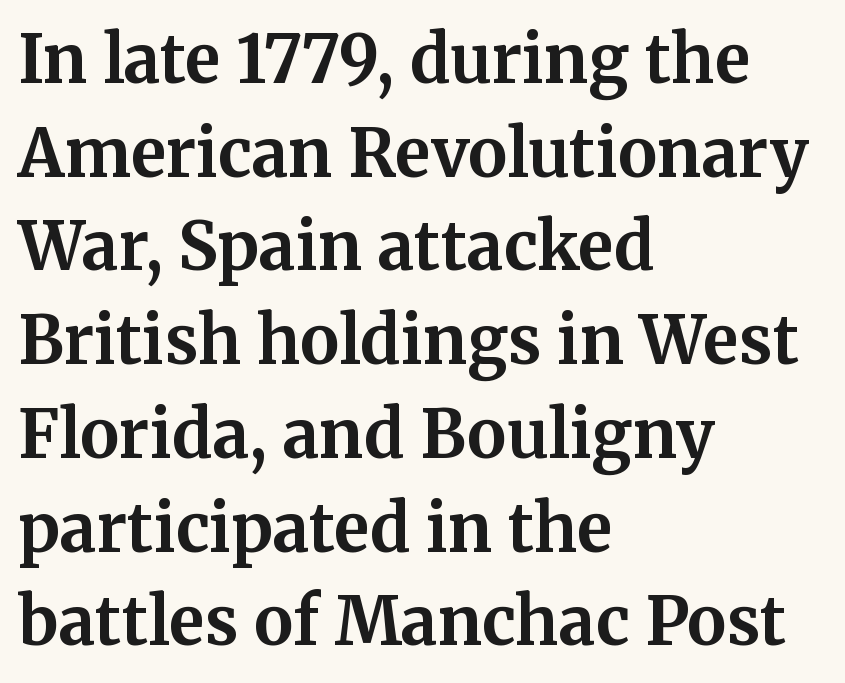
Q: Is the text bold? A: Yes.
Q: Is the text italic (slanted)? A: No, it is upright.
Q: Is the typeface a serif or a sans-serif typeface? A: Serif.
Q: Is the text underlined? A: No.
Q: How is the paragraph aligned? A: Left-aligned.
Q: Is the spacing between letters normal or unusually wide? A: Normal.
Q: Is the spacing between lines tight, normal or loose? A: Normal.
Q: Width (condensed, normal, or wide)? A: Normal.
Q: Stroke contrast? A: Medium.
Q: x-height? A: Medium.
Q: Monospaced? A: No.
